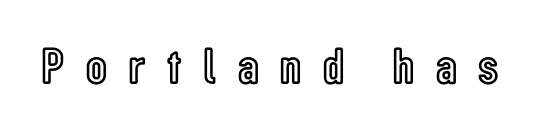
{"italic": "no", "width": "condensed", "x_height": "medium", "monospaced": "no", "underline": "no", "letter_spacing": "wide", "letter_spacing_em": 0.43, "glyph_px": 51}
